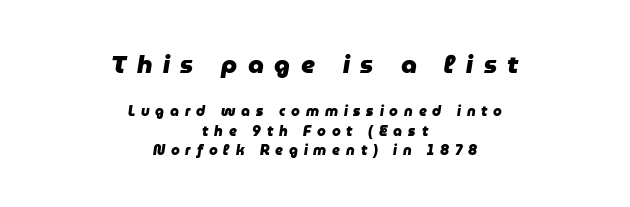
The image shows 25 px bold type, italic (leaning right); set centered, normal line spacing (1.4x), unusually wide letter spacing (+0.42 em), not underlined; the first (top) block is 1.79x larger.
